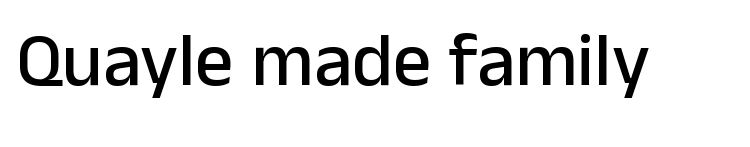
Q: Is the text italic (slanted)? A: No, it is upright.
Q: Is the typeface a serif or a sans-serif typeface? A: Sans-serif.
Q: Is the text underlined? A: No.
Q: Is the spacing between letters normal or unusually wide? A: Normal.
Q: Width (condensed, normal, or wide)? A: Normal.
Q: Stroke contrast? A: Low.
Q: x-height? A: Medium.
Q: Monospaced? A: No.
